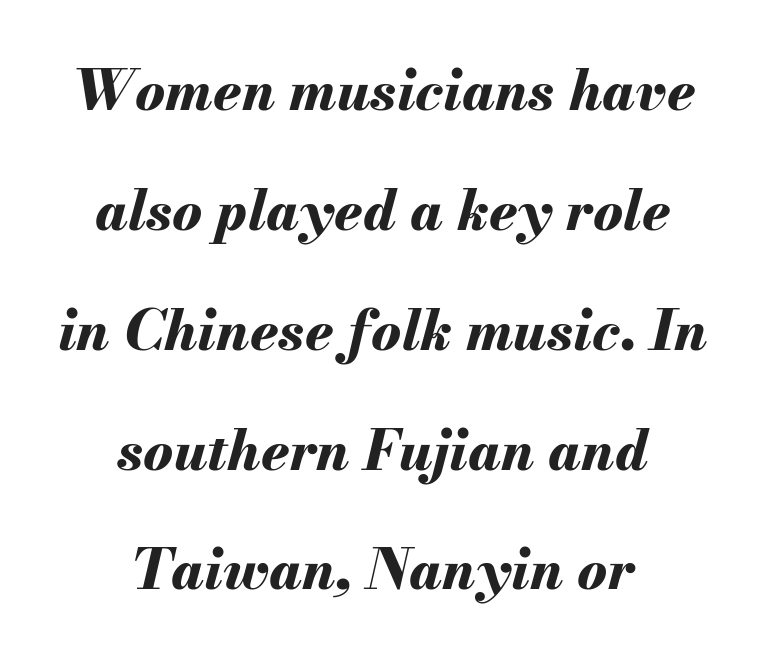
The image shows 56 px bold type, italic (leaning right); set centered, loose line spacing (2.14x), normal letter spacing, not underlined; medium stroke contrast and a small x-height.
